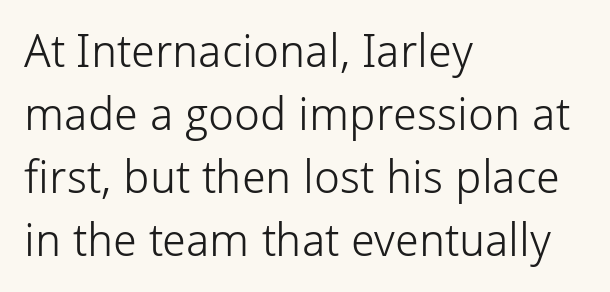
Q: Is the text bold? A: No.
Q: Is the text italic (slanted)? A: No, it is upright.
Q: Is the typeface a serif or a sans-serif typeface? A: Sans-serif.
Q: Is the text underlined? A: No.
Q: How is the paragraph aligned? A: Left-aligned.
Q: Is the spacing between letters normal or unusually wide? A: Normal.
Q: Is the spacing between lines tight, normal or loose? A: Normal.
Q: Width (condensed, normal, or wide)? A: Normal.
Q: Stroke contrast? A: Low.
Q: x-height? A: Medium.
Q: Monospaced? A: No.
